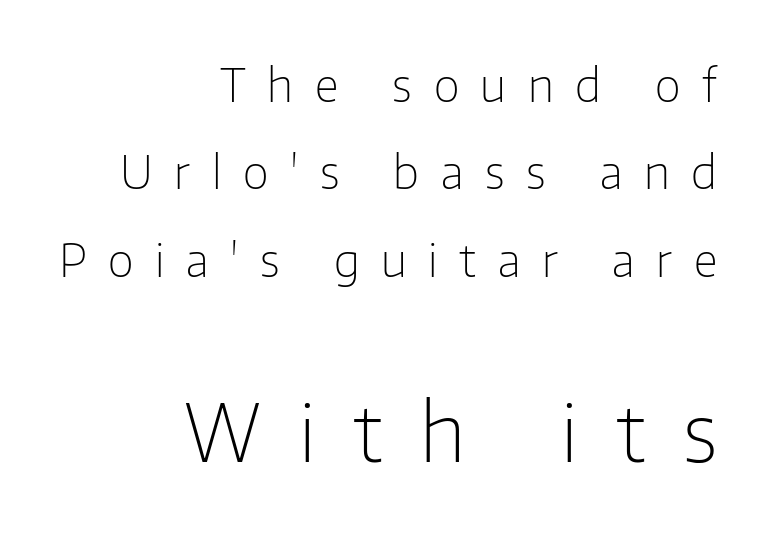
Q: Is the text bold? A: No.
Q: Is the text italic (slanted)? A: No, it is upright.
Q: Is the typeface a serif or a sans-serif typeface? A: Sans-serif.
Q: Is the text underlined? A: No.
Q: How is the paragraph aligned? A: Right-aligned.
Q: Is the spacing between letters normal or unusually wide? A: Unusually wide.
Q: Is the spacing between lines tight, normal or loose? A: Loose.
Q: Which block of text is set in a larger size, the first (top) or the second (bottom)? A: The second (bottom) one.
Q: Width (condensed, normal, or wide)? A: Normal.
Q: Stroke contrast? A: Low.
Q: x-height? A: Medium.
Q: Monospaced? A: No.
